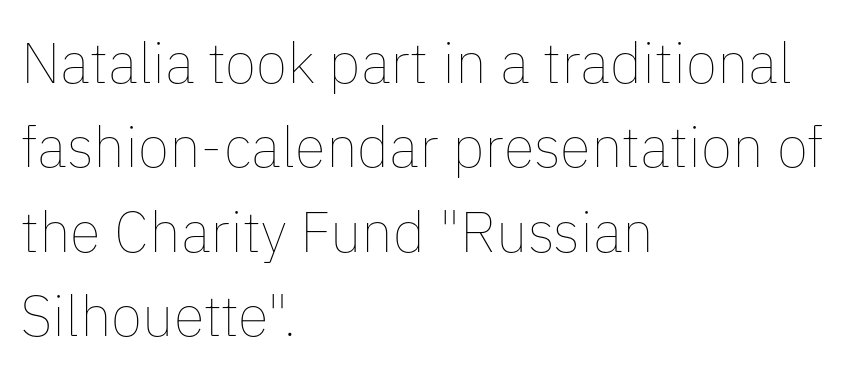
Q: Is the text bold? A: No.
Q: Is the text italic (slanted)? A: No, it is upright.
Q: Is the text underlined? A: No.
Q: How is the paragraph aligned? A: Left-aligned.
Q: Is the spacing between letters normal or unusually wide? A: Normal.
Q: Is the spacing between lines tight, normal or loose? A: Normal.
Q: Width (condensed, normal, or wide)? A: Normal.
Q: Stroke contrast? A: Low.
Q: x-height? A: Medium.
Q: Monospaced? A: No.
